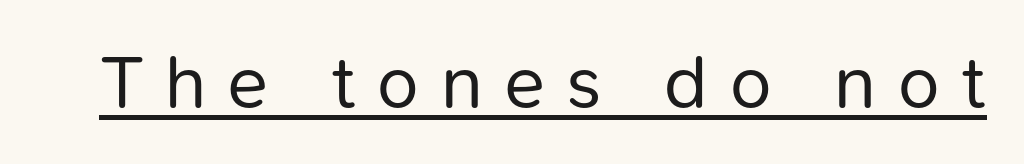
{"serif": "no", "italic": "no", "bold": "no", "weight": "regular", "width": "normal", "stroke_contrast": "low", "x_height": "medium", "monospaced": "no", "underline": "yes", "letter_spacing": "wide", "letter_spacing_em": 0.29, "glyph_px": 75}
